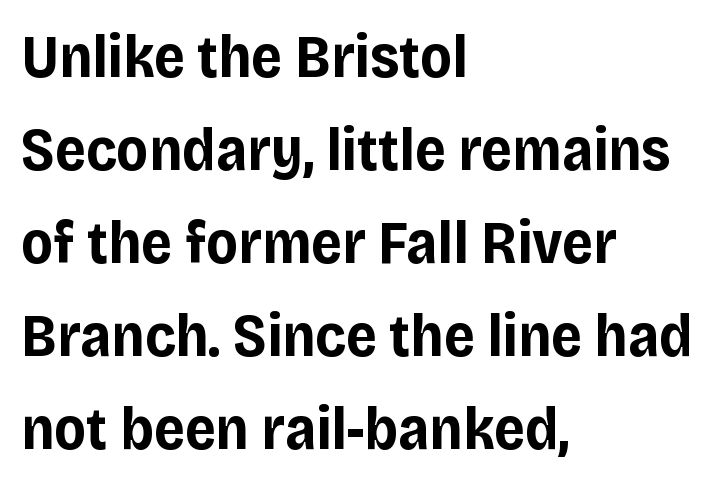
Ascenders rise straight up at ninety degrees. The face used here is proportionally spaced, like ordinary book or web type. What kind of face is this? One without serifs — a sans. Compared with typical body copy, the letter spacing here is the same. This rendering uses left alignment, leaving the right contour irregular. Thick stems and heavy bowls — unmistakably bold.
